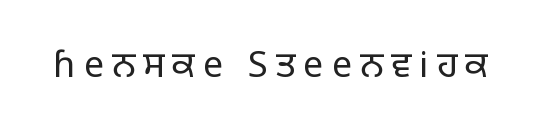
The image shows 36 px regular-weight sans-serif type, upright; set unusually wide letter spacing (+0.22 em), not underlined; low stroke contrast and a large x-height.
